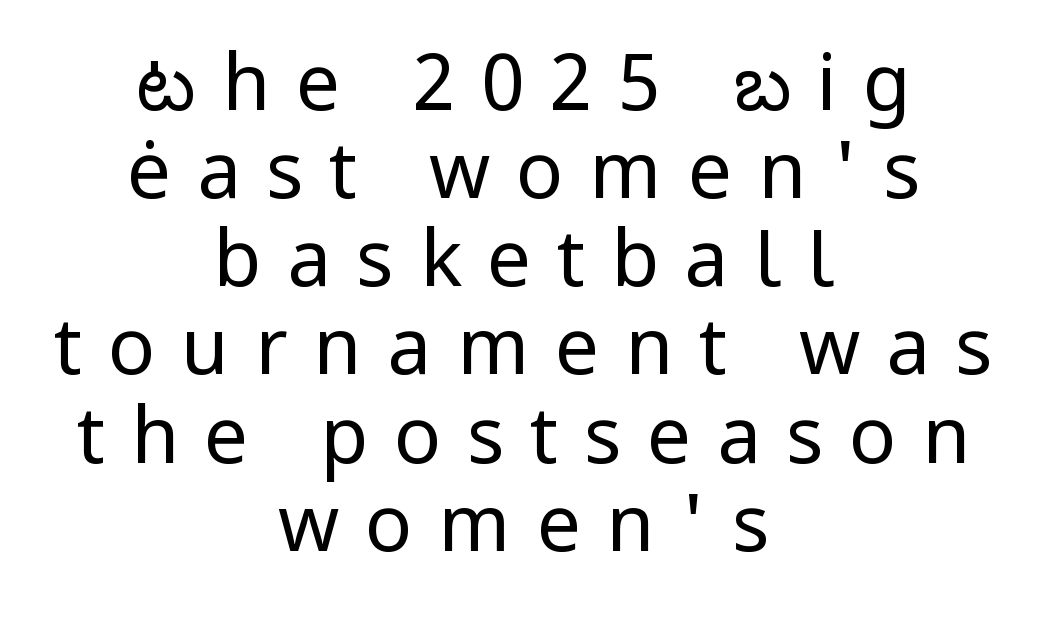
Q: Is the text bold? A: No.
Q: Is the text italic (slanted)? A: No, it is upright.
Q: Is the typeface a serif or a sans-serif typeface? A: Sans-serif.
Q: Is the text underlined? A: No.
Q: How is the paragraph aligned? A: Centered.
Q: Is the spacing between letters normal or unusually wide? A: Unusually wide.
Q: Is the spacing between lines tight, normal or loose? A: Tight.
Q: Width (condensed, normal, or wide)? A: Normal.
Q: Stroke contrast? A: Low.
Q: x-height? A: Medium.
Q: Monospaced? A: No.
